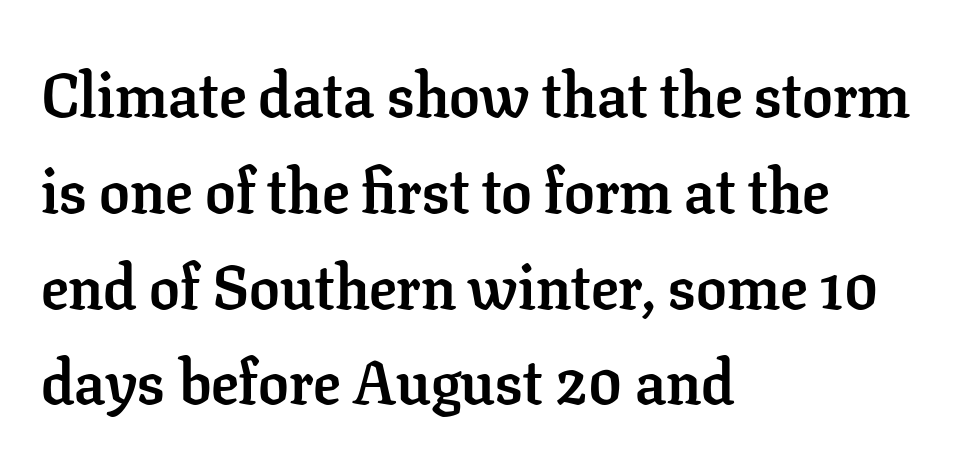
The image shows 61 px semibold serif type, upright; set left-aligned, normal line spacing (1.57x), normal letter spacing, not underlined; low stroke contrast and a medium x-height.
